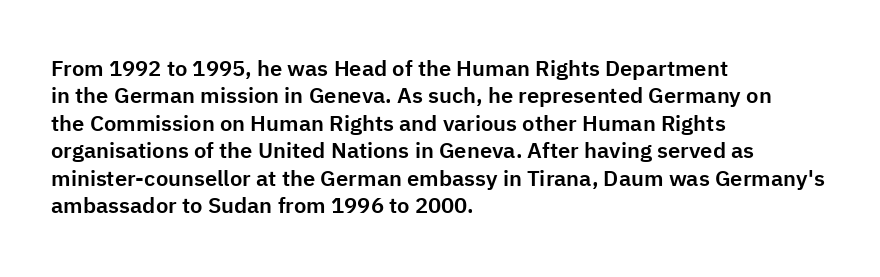
Q: Is the text italic (slanted)? A: No, it is upright.
Q: Is the text underlined? A: No.
Q: How is the paragraph aligned? A: Left-aligned.
Q: Is the spacing between letters normal or unusually wide? A: Normal.
Q: Is the spacing between lines tight, normal or loose? A: Normal.
